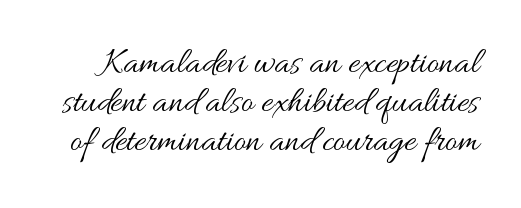
{"bold": "no", "weight": "regular", "width": "wide", "stroke_contrast": "medium", "x_height": "small", "monospaced": "no", "underline": "no", "line_spacing": "tight", "line_spacing_ratio": 1.08, "letter_spacing": "normal", "letter_spacing_em": 0.0, "glyph_px": 36}
